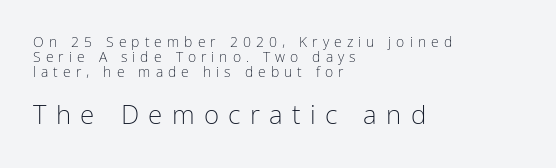
Leftover space on each line is placed entirely after the last word. The strokes are not fattened; the text isn't bold. Anything drawn beneath the words? Only blank space. Whoever set this made the second block the dominant, larger element. Leading is clearly below the norm, producing a dense column.
